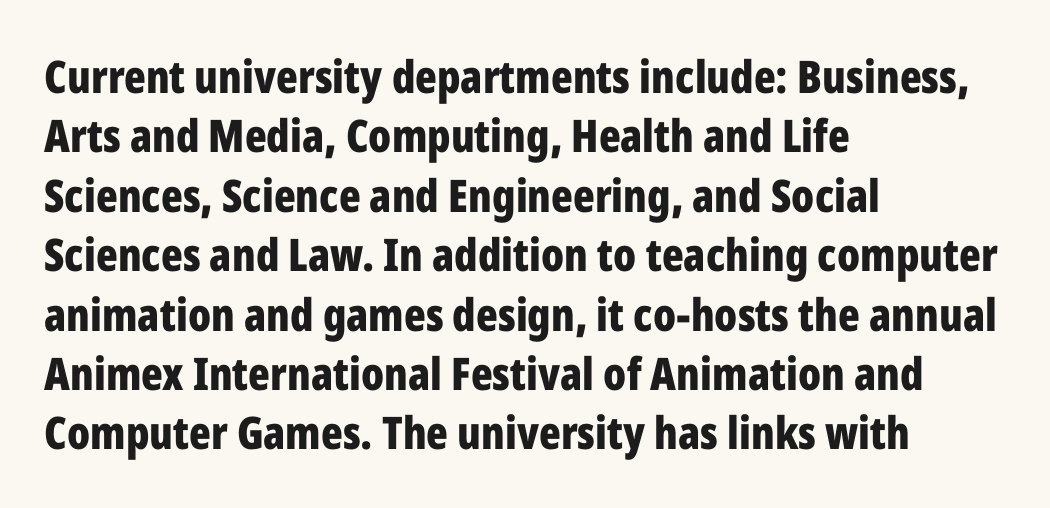
{"serif": "no", "italic": "no", "bold": "yes", "weight": "bold", "width": "condensed", "stroke_contrast": "low", "x_height": "medium", "monospaced": "no", "underline": "no", "align": "left", "line_spacing": "normal", "line_spacing_ratio": 1.32, "letter_spacing": "normal", "letter_spacing_em": 0.0, "glyph_px": 45}
